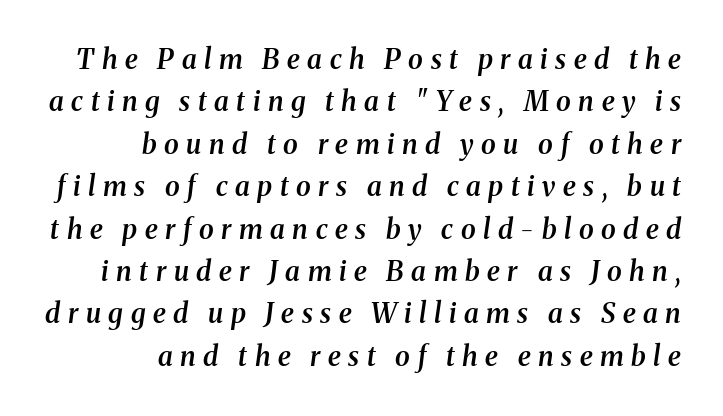
Descenders hang freely into open space. Teacher's note: observe the even right margin — that is flush-right alignment. The letters are spread apart with noticeably loose tracking. This is oblique type, the kind used for emphasis or titles. Strokes here are thickened, but only to semibold level.
